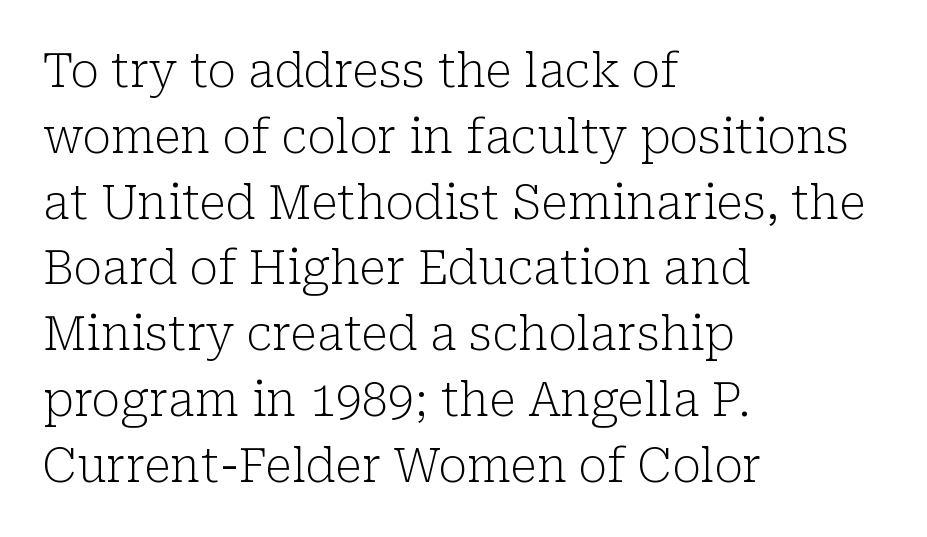
The image shows 47 px light serif type, upright; set left-aligned, normal line spacing (1.4x), normal letter spacing, not underlined; low stroke contrast and a medium x-height.
